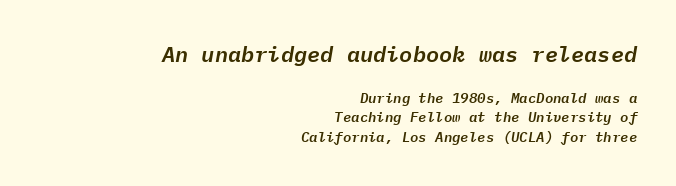
Unmarked baselines from the first word to the last. The passage shown has conventional tracking throughout. Notice how the passage keeps a crisp vertical edge on the right only. Look at the glyph heights: the upper group is clearly the bigger setting. A normal amount of white space separates one row of letters from the next.
